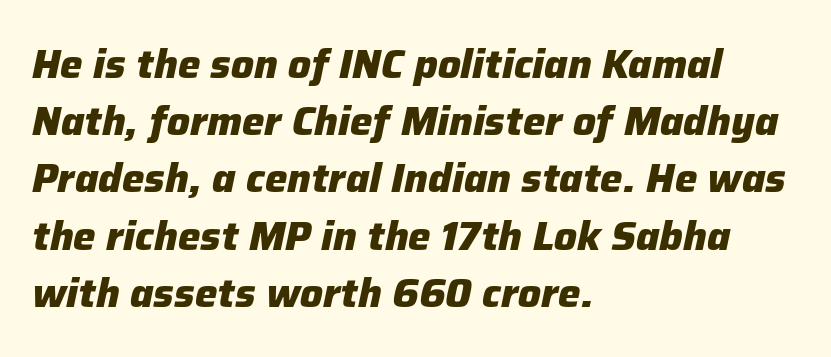
The image shows 40 px heavy type, italic (leaning right); set left-aligned, normal line spacing (1.43x), normal letter spacing, not underlined; low stroke contrast and a medium x-height.
